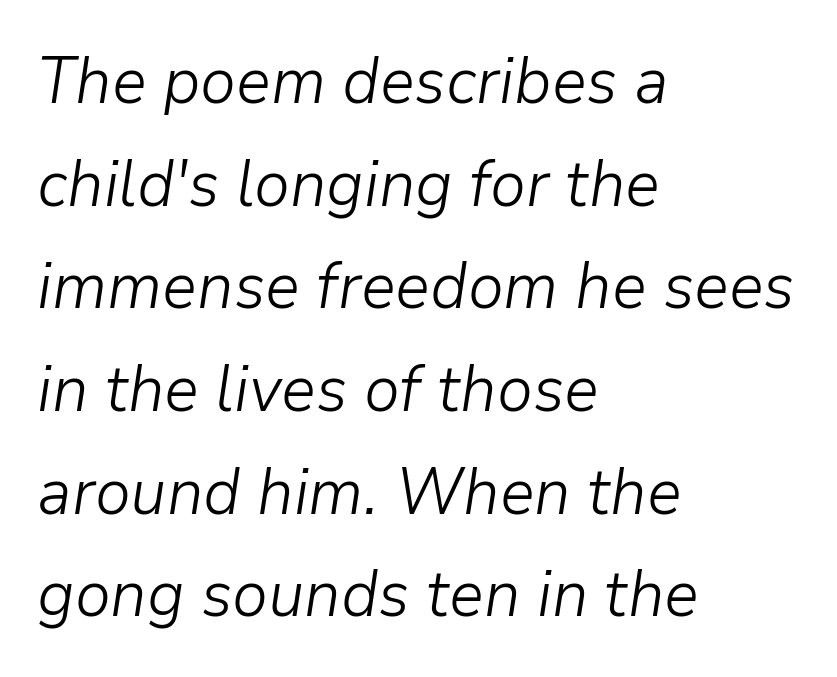
{"italic": "yes", "lean": "right", "slant_degrees": 9, "bold": "no", "weight": "light", "width": "normal", "stroke_contrast": "low", "x_height": "medium", "monospaced": "no", "underline": "no", "align": "left", "line_spacing": "normal", "line_spacing_ratio": 1.58, "letter_spacing": "normal", "letter_spacing_em": 0.0, "glyph_px": 65}
